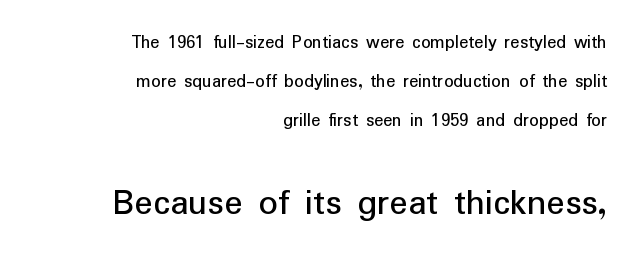
In terms of leading, this rendering errs on the spacious side. Layout note: lines flush right. Examine the stroke ends and you'll find no serifs. Stroke mass is kept to a normal reading level or below. Note the varied advance widths — an 'i' is clearly narrower than an 'm'.
